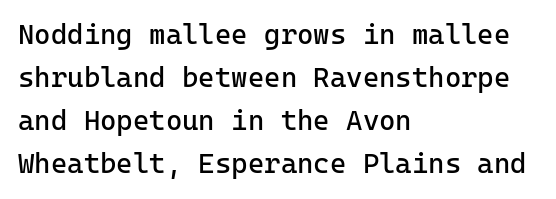
The image shows 28 px regular-weight sans-serif type, upright; set left-aligned, normal line spacing (1.54x), normal letter spacing, not underlined; low stroke contrast and a medium x-height.
